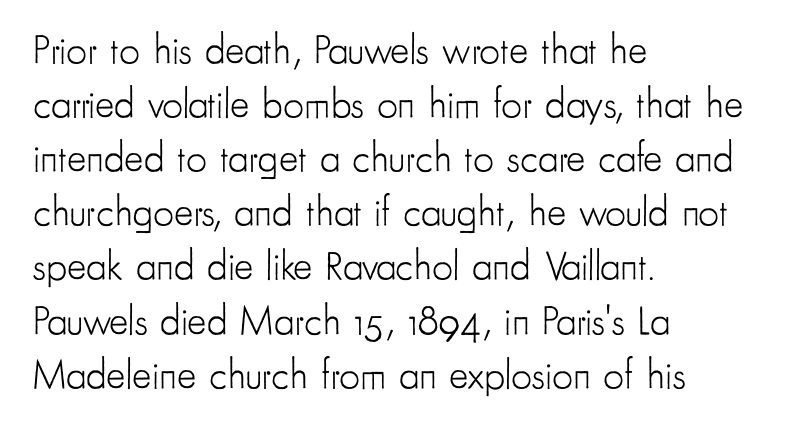
{"serif": "no", "italic": "no", "bold": "no", "weight": "light", "width": "condensed", "stroke_contrast": "low", "x_height": "small", "monospaced": "no", "underline": "no", "align": "left", "line_spacing": "normal", "line_spacing_ratio": 1.32, "letter_spacing": "normal", "letter_spacing_em": 0.0, "glyph_px": 41}
